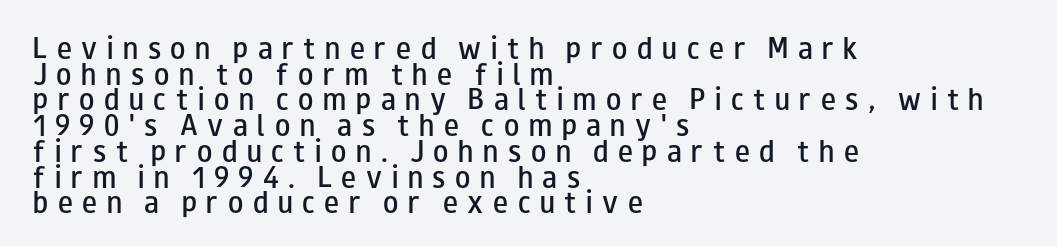
{"italic": "no", "bold": "semi", "underline": "no", "align": "left", "line_spacing": "tight", "line_spacing_ratio": 1.03, "letter_spacing": "wide", "letter_spacing_em": 0.38, "glyph_px": 25}
